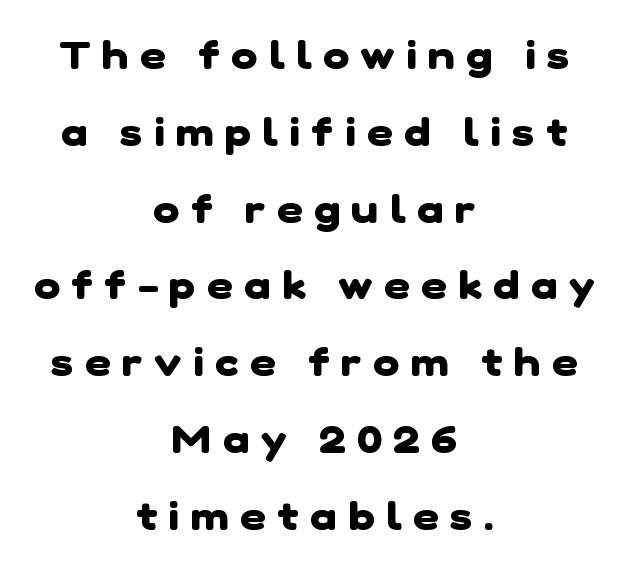
Q: Is the text bold? A: Yes.
Q: Is the typeface a serif or a sans-serif typeface? A: Sans-serif.
Q: Is the text underlined? A: No.
Q: How is the paragraph aligned? A: Centered.
Q: Is the spacing between letters normal or unusually wide? A: Unusually wide.
Q: Is the spacing between lines tight, normal or loose? A: Loose.
Q: Width (condensed, normal, or wide)? A: Normal.
Q: Stroke contrast? A: Low.
Q: x-height? A: Medium.
Q: Monospaced? A: No.
